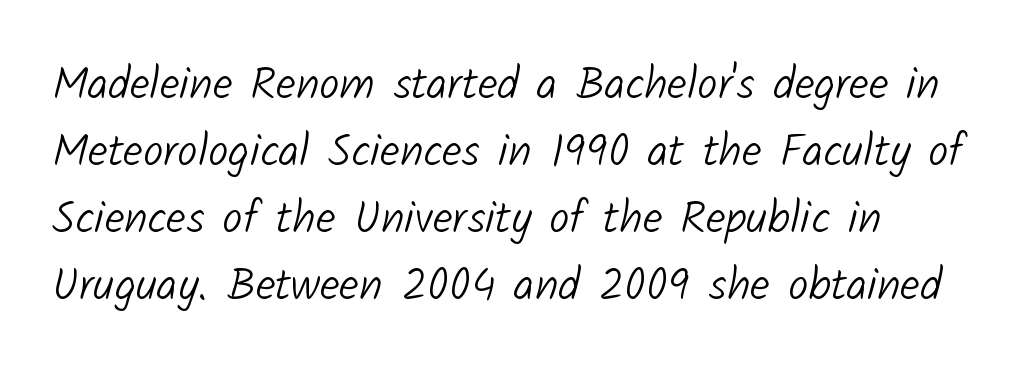
Q: Is the text bold? A: No.
Q: Is the typeface a serif or a sans-serif typeface? A: Sans-serif.
Q: Is the text underlined? A: No.
Q: Is the spacing between letters normal or unusually wide? A: Normal.
Q: Is the spacing between lines tight, normal or loose? A: Normal.
Q: Width (condensed, normal, or wide)? A: Normal.
Q: Stroke contrast? A: Low.
Q: x-height? A: Medium.
Q: Monospaced? A: No.
